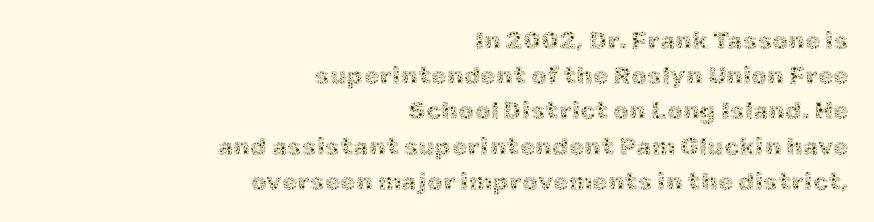
The image shows 25 px text type, upright; set right-aligned, normal line spacing (1.41x), normal letter spacing, not underlined.
